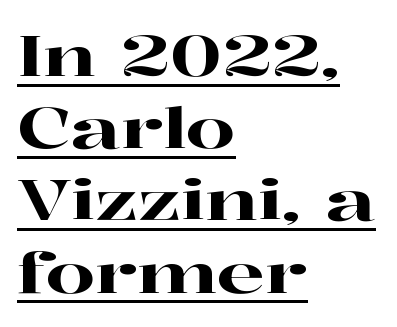
The image shows 56 px wide serif type, upright; set left-aligned, normal line spacing (1.29x), normal letter spacing, underlined; high stroke contrast and a medium x-height.
